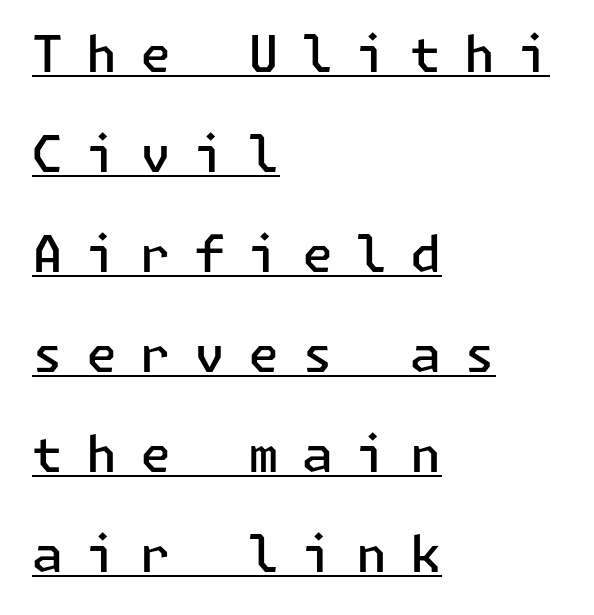
The image shows 50 px semibold sans-serif type, upright; set left-aligned, loose line spacing (2.0x), unusually wide letter spacing (+0.46 em), underlined; low stroke contrast and a medium x-height.
